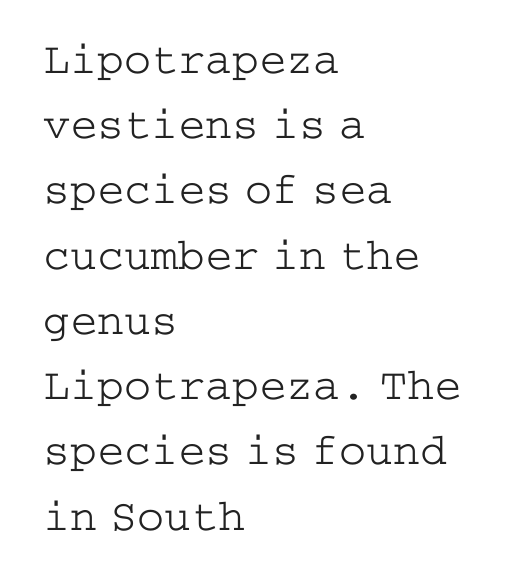
{"serif": "yes", "italic": "no", "bold": "no", "weight": "light", "width": "wide", "stroke_contrast": "low", "x_height": "medium", "underline": "no", "align": "left", "line_spacing": "normal", "line_spacing_ratio": 1.45, "letter_spacing": "normal", "letter_spacing_em": 0.0, "glyph_px": 45}
